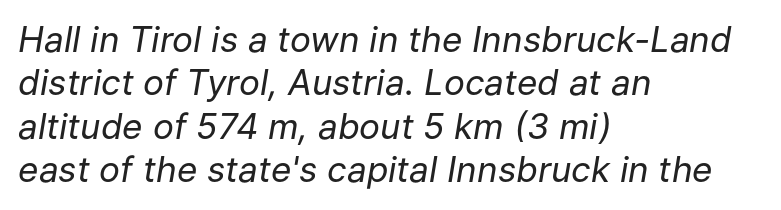
Q: Is the text bold? A: No.
Q: Is the text italic (slanted)? A: Yes, it leans right by about 9 degrees.
Q: Is the text underlined? A: No.
Q: How is the paragraph aligned? A: Left-aligned.
Q: Is the spacing between letters normal or unusually wide? A: Normal.
Q: Width (condensed, normal, or wide)? A: Normal.
Q: Stroke contrast? A: Low.
Q: x-height? A: Medium.
Q: Monospaced? A: No.
